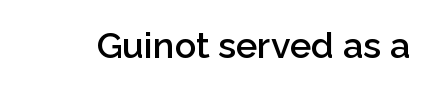
The image shows 36 px semibold sans-serif type, upright; set normal letter spacing, not underlined; low stroke contrast and a medium x-height.
